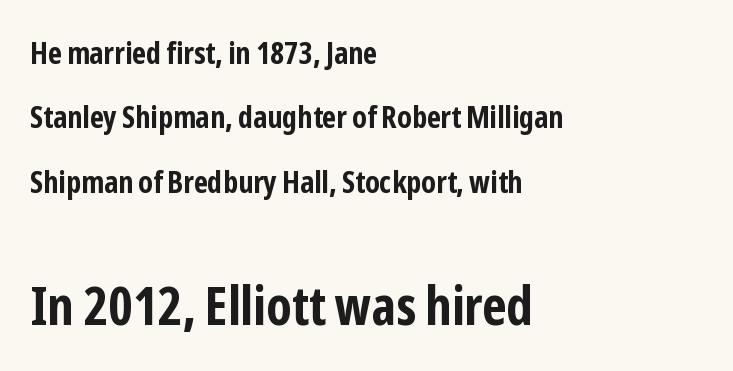
The image shows 54 px bold, condensed sans-serif type, upright; set left-aligned, loose line spacing (2.08x), normal letter spacing, not underlined; the second (bottom) block is 1.74x larger; low stroke contrast and a medium x-height.
